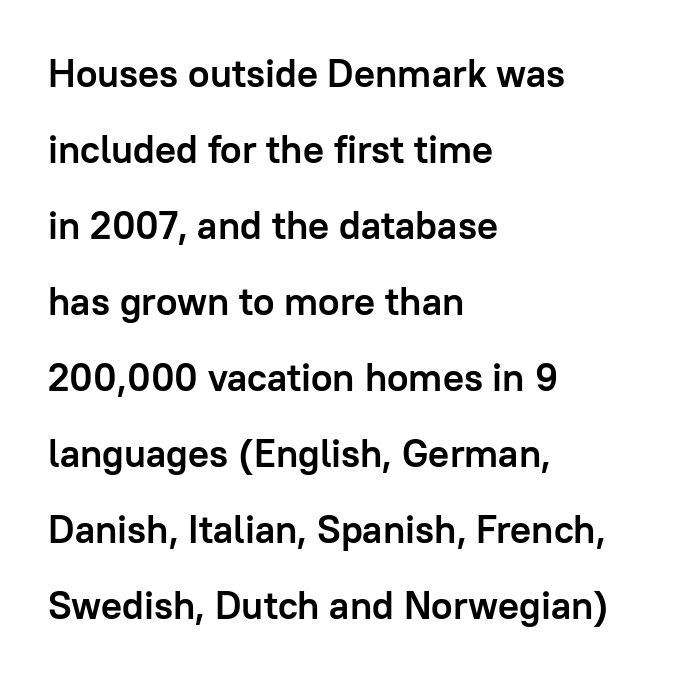
This sample has the flowing, uneven cadence of proportional lettering. Layout note: lines flush left. Any mark beneath the type? The region is blank. Do the letters lean? They stand straight.
